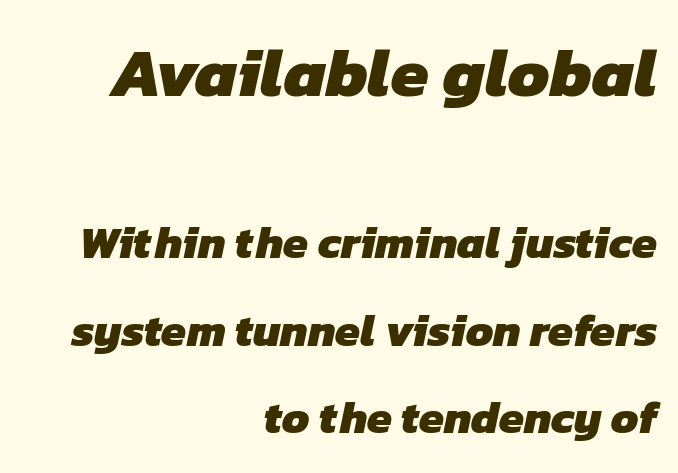
Q: Is the text bold? A: Yes.
Q: Is the typeface a serif or a sans-serif typeface? A: Sans-serif.
Q: Is the text underlined? A: No.
Q: How is the paragraph aligned? A: Right-aligned.
Q: Is the spacing between letters normal or unusually wide? A: Normal.
Q: Is the spacing between lines tight, normal or loose? A: Loose.
Q: Which block of text is set in a larger size, the first (top) or the second (bottom)? A: The first (top) one.
Q: Width (condensed, normal, or wide)? A: Normal.
Q: Stroke contrast? A: Low.
Q: x-height? A: Medium.
Q: Monospaced? A: No.
